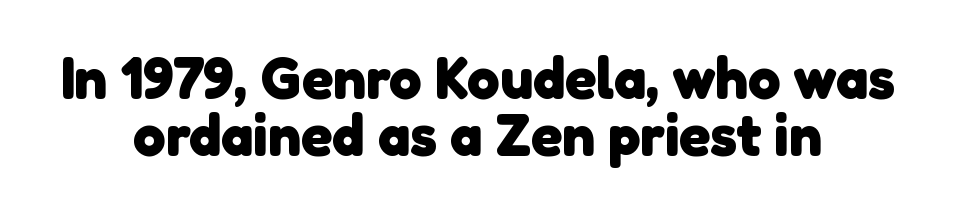
Q: Is the text bold? A: Yes.
Q: Is the typeface a serif or a sans-serif typeface? A: Sans-serif.
Q: Is the text underlined? A: No.
Q: How is the paragraph aligned? A: Centered.
Q: Is the spacing between letters normal or unusually wide? A: Normal.
Q: Is the spacing between lines tight, normal or loose? A: Tight.
Q: Width (condensed, normal, or wide)? A: Normal.
Q: Stroke contrast? A: Low.
Q: x-height? A: Medium.
Q: Monospaced? A: No.
